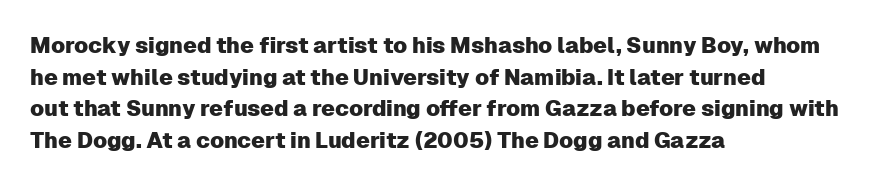
The image shows 22 px text type, upright; set left-aligned, normal line spacing (1.44x), normal letter spacing, not underlined.
